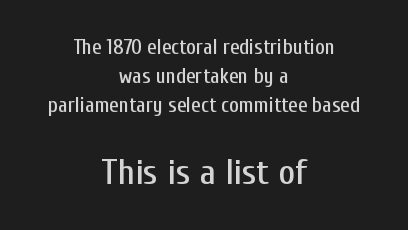
Q: Is the text italic (slanted)? A: No, it is upright.
Q: Is the typeface a serif or a sans-serif typeface? A: Sans-serif.
Q: Is the text underlined? A: No.
Q: How is the paragraph aligned? A: Centered.
Q: Is the spacing between letters normal or unusually wide? A: Normal.
Q: Is the spacing between lines tight, normal or loose? A: Normal.
Q: Which block of text is set in a larger size, the first (top) or the second (bottom)? A: The second (bottom) one.
Q: Width (condensed, normal, or wide)? A: Condensed.
Q: Stroke contrast? A: Low.
Q: x-height? A: Medium.
Q: Monospaced? A: No.
